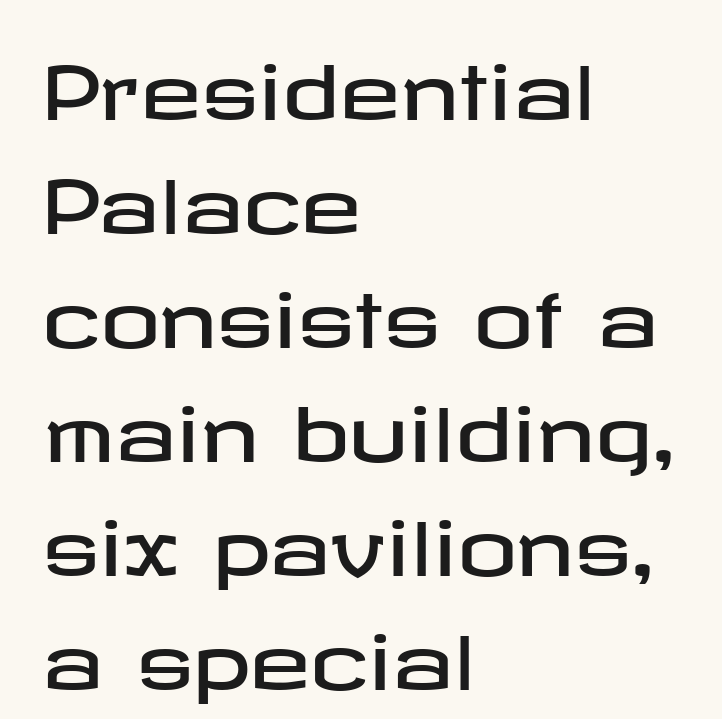
{"serif": "no", "italic": "no", "width": "wide", "stroke_contrast": "low", "x_height": "medium", "underline": "no", "align": "left", "line_spacing": "normal", "line_spacing_ratio": 1.54, "letter_spacing": "normal", "letter_spacing_em": 0.0, "glyph_px": 74}
